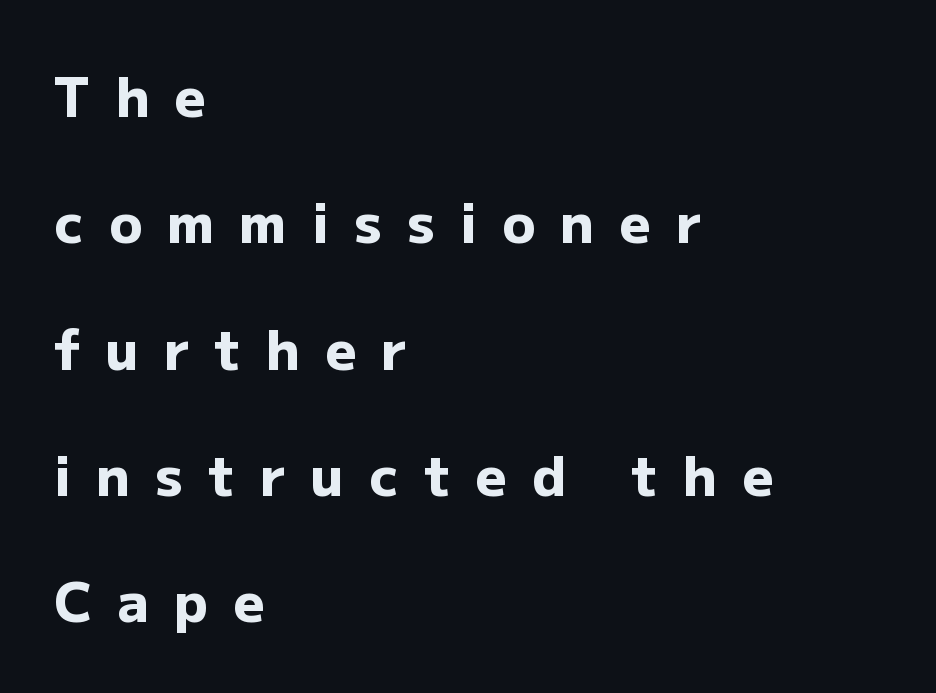
The letters are spread apart with noticeably loose tracking. Do the letters lean? They stand straight. The gap between lines stays unmarked. Weight check: bold — yes, fully. Looks like regular typesetting: each glyph gets only the width it needs.
